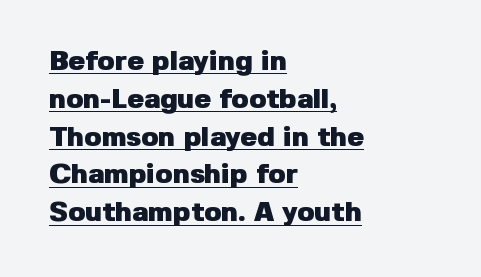
{"serif": "no", "italic": "no", "bold": "yes", "weight": "heavy", "width": "normal", "stroke_contrast": "low", "x_height": "medium", "monospaced": "no", "underline": "yes", "align": "left", "line_spacing": "normal", "line_spacing_ratio": 1.35, "letter_spacing": "normal", "letter_spacing_em": 0.0, "glyph_px": 28}
